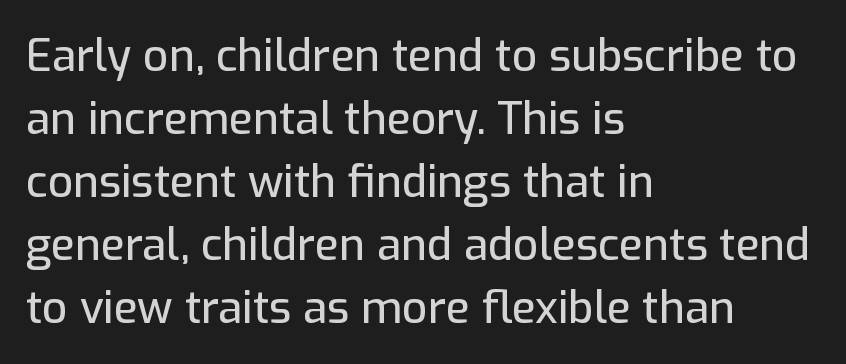
{"serif": "no", "italic": "no", "width": "normal", "stroke_contrast": "low", "x_height": "medium", "monospaced": "no", "underline": "no", "align": "left", "line_spacing": "normal", "line_spacing_ratio": 1.43, "letter_spacing": "normal", "letter_spacing_em": 0.0, "glyph_px": 44}
